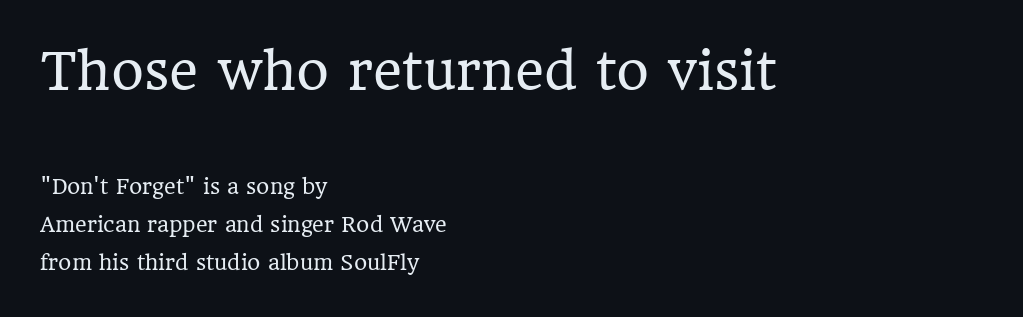
These lines stack with their left ends in a neat column. The gaps between neighbouring characters are ordinary and unremarkable. Size hierarchy here favors the leading block over the trailing one. Honestly, there is no underline to notice here at all.
